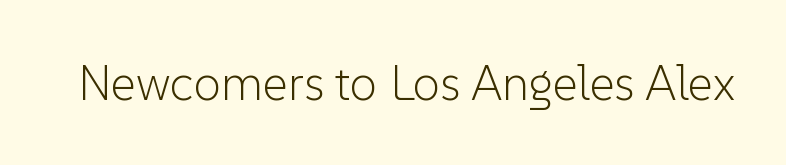
Q: Is the text bold? A: No.
Q: Is the text italic (slanted)? A: No, it is upright.
Q: Is the typeface a serif or a sans-serif typeface? A: Sans-serif.
Q: Is the text underlined? A: No.
Q: Is the spacing between letters normal or unusually wide? A: Normal.
Q: Width (condensed, normal, or wide)? A: Normal.
Q: Stroke contrast? A: Low.
Q: x-height? A: Medium.
Q: Monospaced? A: No.
